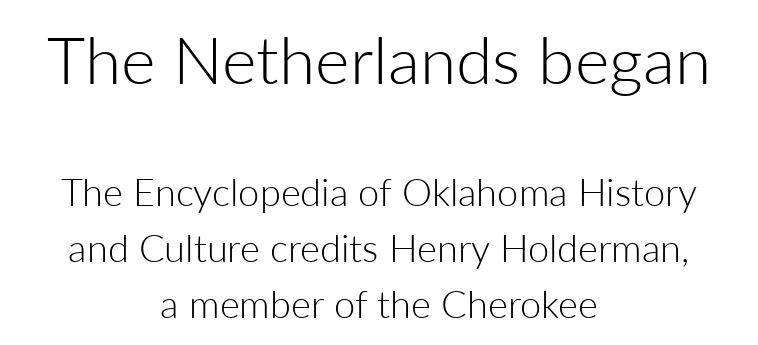
Each word holds together tightly as a unit, with standard inter-letter gaps. The passage shown begins with its larger block and ends with its smaller one. The glyphs in this specimen are sans serif. Normally led — the rows are evenly, conventionally spaced.
